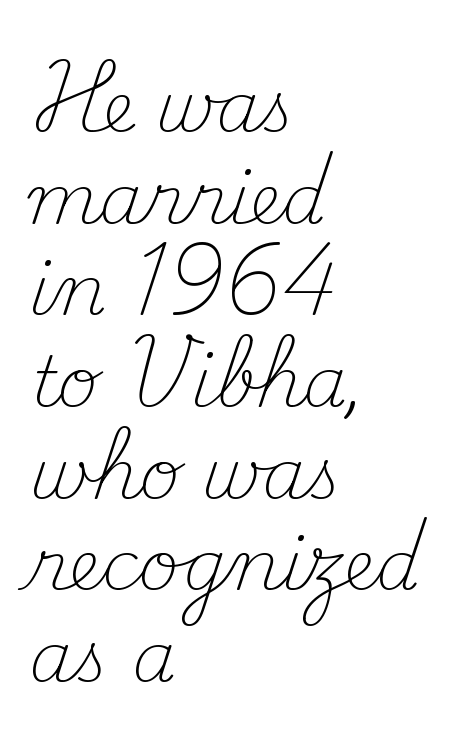
One-word summary of the alignment: left. Just letters on the line, the space beneath them empty. You could not count columns in this text — the font is proportionally spaced. Think standard paragraph weight, or any step lighter than that.
